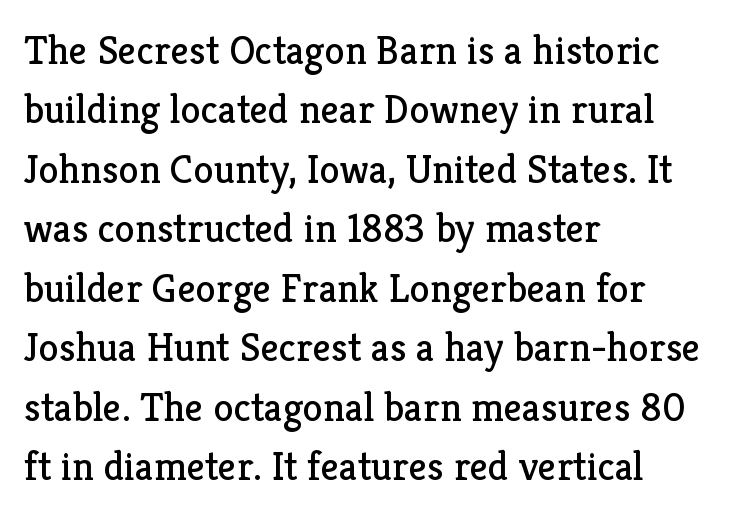
Q: Is the text bold? A: No.
Q: Is the text italic (slanted)? A: No, it is upright.
Q: Is the typeface a serif or a sans-serif typeface? A: Serif.
Q: Is the text underlined? A: No.
Q: How is the paragraph aligned? A: Left-aligned.
Q: Is the spacing between letters normal or unusually wide? A: Normal.
Q: Is the spacing between lines tight, normal or loose? A: Normal.
Q: Width (condensed, normal, or wide)? A: Normal.
Q: Stroke contrast? A: Low.
Q: x-height? A: Medium.
Q: Monospaced? A: No.
